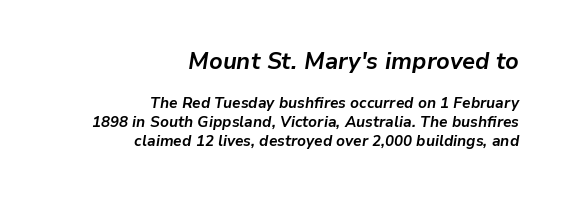
{"italic": "yes", "lean": "right", "slant_degrees": 9, "bold": "yes", "underline": "no", "align": "right", "line_spacing": "normal", "line_spacing_ratio": 1.25, "letter_spacing": "normal", "letter_spacing_em": 0.0, "larger_block": "first", "size_ratio": 1.53, "glyph_px": 23}
